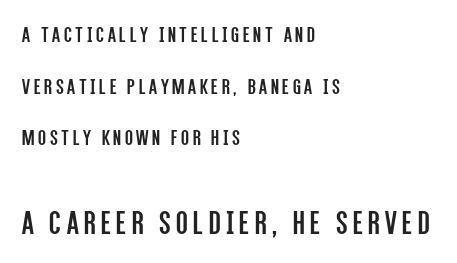
Q: Is the text bold? A: No.
Q: Is the text italic (slanted)? A: No, it is upright.
Q: Is the typeface a serif or a sans-serif typeface? A: Sans-serif.
Q: Is the text underlined? A: No.
Q: How is the paragraph aligned? A: Left-aligned.
Q: Is the spacing between lines tight, normal or loose? A: Loose.
Q: Which block of text is set in a larger size, the first (top) or the second (bottom)? A: The second (bottom) one.
Q: Width (condensed, normal, or wide)? A: Condensed.
Q: Stroke contrast? A: Low.
Q: x-height? A: Large.
Q: Monospaced? A: No.
